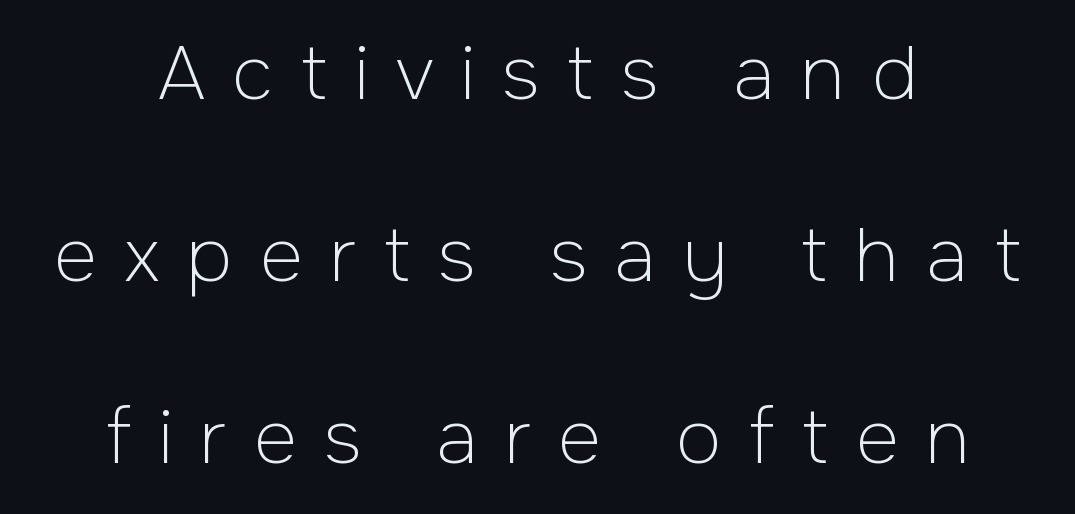
The image shows 74 px light sans-serif type, upright; set centered, loose line spacing (2.46x), unusually wide letter spacing (+0.37 em), not underlined; low stroke contrast and a medium x-height.
